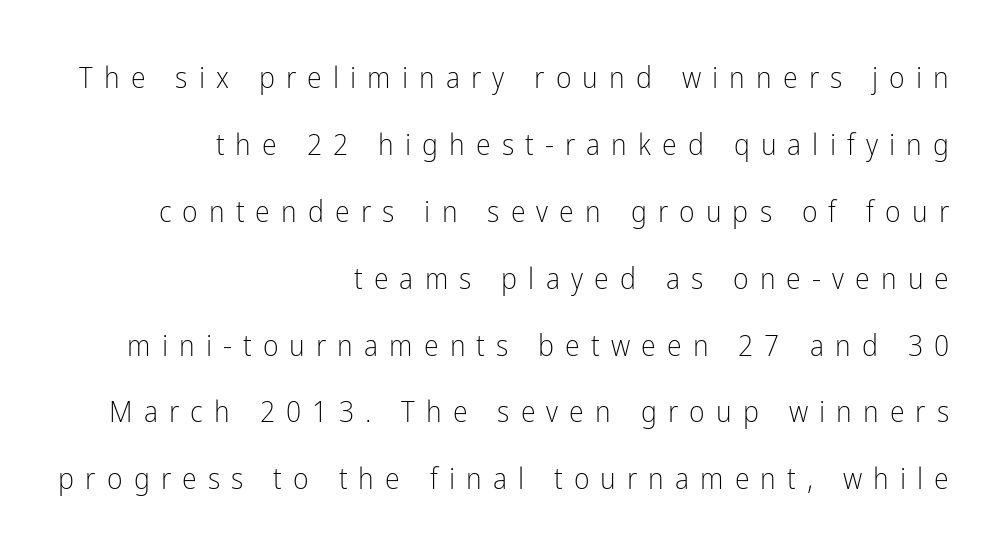
The image shows 30 px light, condensed sans-serif type, upright; set right-aligned, loose line spacing (2.23x), unusually wide letter spacing (+0.37 em), not underlined; low stroke contrast and a medium x-height.
